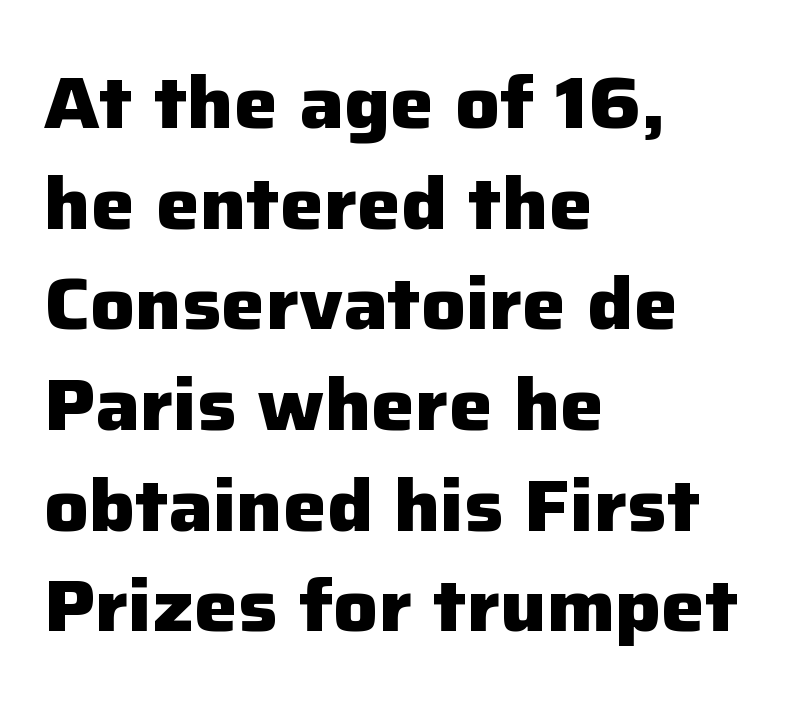
The image shows 74 px heavy sans-serif type, upright; set left-aligned, normal line spacing (1.36x), normal letter spacing, not underlined; low stroke contrast and a medium x-height.
